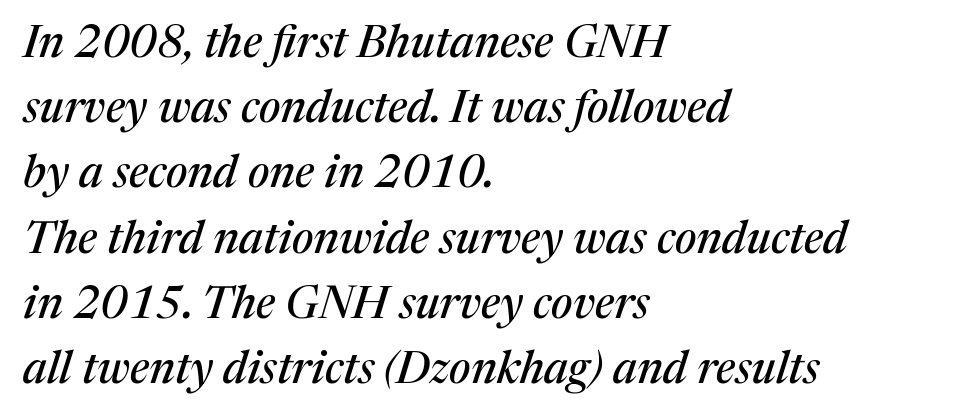
The image shows 45 px serif type, italic (leaning right); set left-aligned, normal line spacing (1.45x), normal letter spacing, not underlined; medium stroke contrast and a medium x-height.
